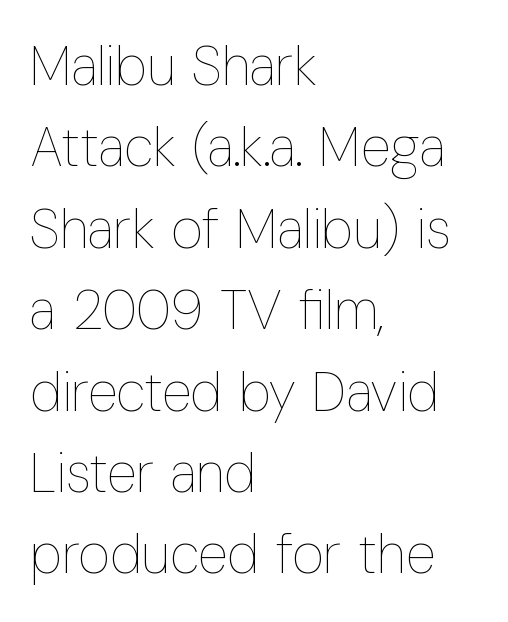
Weight: not bold — regular or lighter. Any mark beneath the type? The region is blank. Posture: straight, roman, zero tilt. Compared with typical paragraphs, the rows here are spaced about the same. Where is the straight margin? On the left. Tracking value appears to be zero — textbook default spacing.
